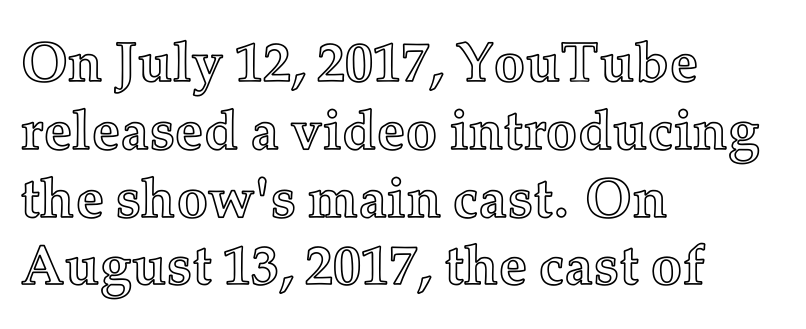
{"italic": "no", "width": "normal", "x_height": "medium", "monospaced": "no", "underline": "no", "align": "left", "line_spacing_ratio": 1.21, "letter_spacing": "normal", "letter_spacing_em": 0.0, "glyph_px": 56}
